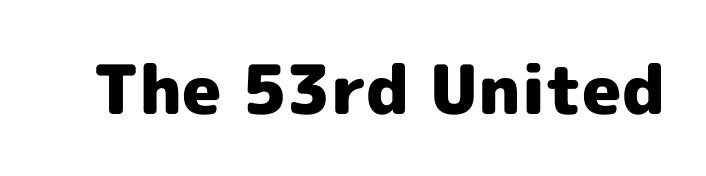
{"serif": "no", "italic": "no", "bold": "yes", "weight": "heavy", "width": "normal", "x_height": "medium", "monospaced": "no", "underline": "no", "letter_spacing": "normal", "letter_spacing_em": 0.0, "glyph_px": 68}
